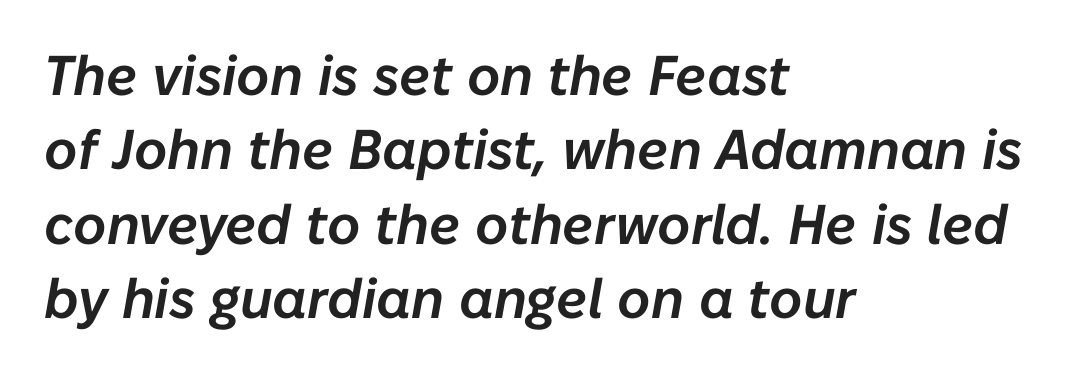
{"italic": "yes", "lean": "right", "slant_degrees": 10, "width": "normal", "stroke_contrast": "low", "x_height": "medium", "monospaced": "no", "underline": "no", "align": "left", "line_spacing": "normal", "line_spacing_ratio": 1.33, "letter_spacing": "normal", "letter_spacing_em": 0.0, "glyph_px": 56}
